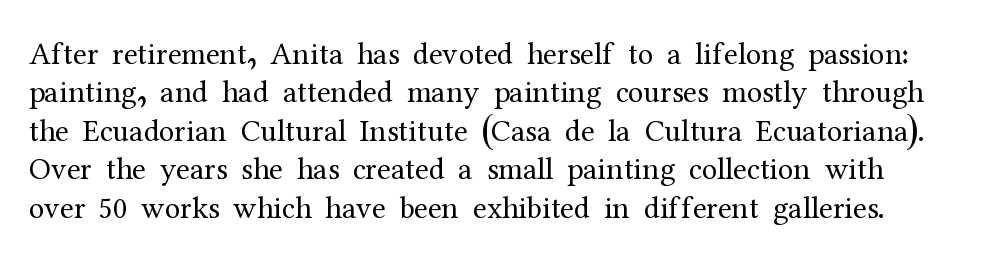
The image shows 31 px regular-weight serif type, upright; set line spacing 1.24x, normal letter spacing, not underlined; medium stroke contrast and a medium x-height.
